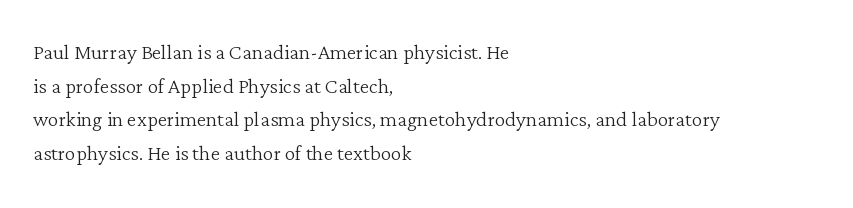
The image shows 27 px text type, upright; set left-aligned, normal line spacing (1.25x), normal letter spacing, not underlined.
